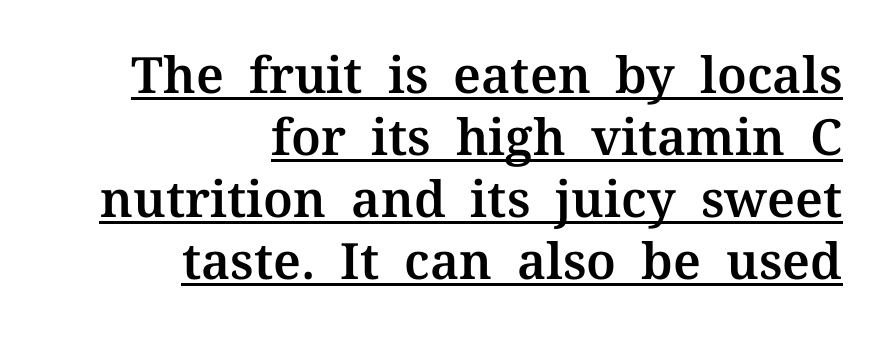
The image shows 50 px serif type, upright; set right-aligned, line spacing 1.24x, normal letter spacing, underlined; medium stroke contrast and a medium x-height.
